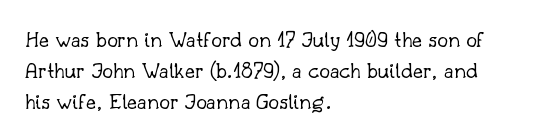
The image shows 24 px text type, upright; set left-aligned, normal line spacing (1.29x), normal letter spacing, not underlined.
